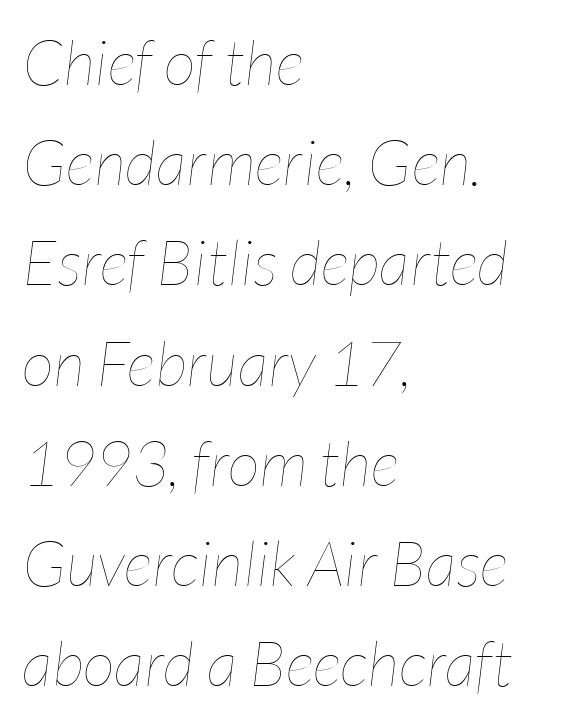
Q: Is the text bold? A: No.
Q: Is the text italic (slanted)? A: Yes, it leans right by about 7 degrees.
Q: Is the text underlined? A: No.
Q: How is the paragraph aligned? A: Left-aligned.
Q: Is the spacing between letters normal or unusually wide? A: Normal.
Q: Is the spacing between lines tight, normal or loose? A: Normal.
Q: Width (condensed, normal, or wide)? A: Condensed.
Q: Stroke contrast? A: Low.
Q: x-height? A: Medium.
Q: Monospaced? A: No.
